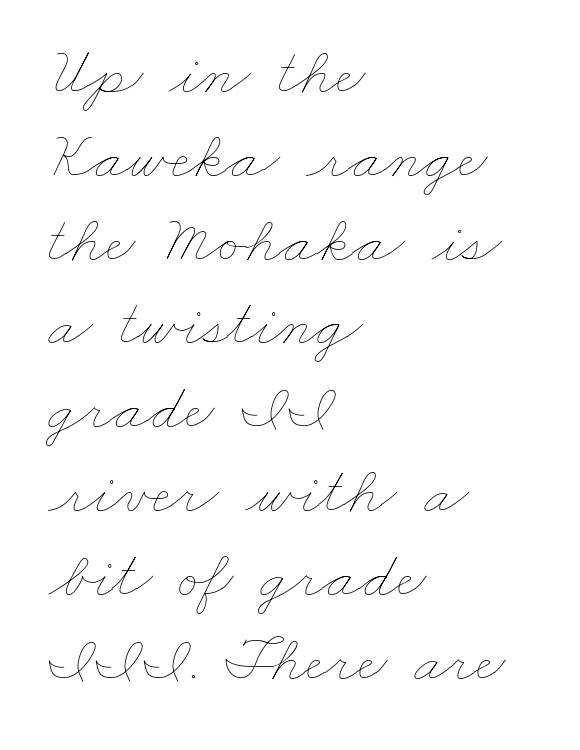
The image shows 66 px thin, wide type; set left-aligned, normal line spacing (1.27x), normal letter spacing, not underlined; low stroke contrast and a small x-height.
